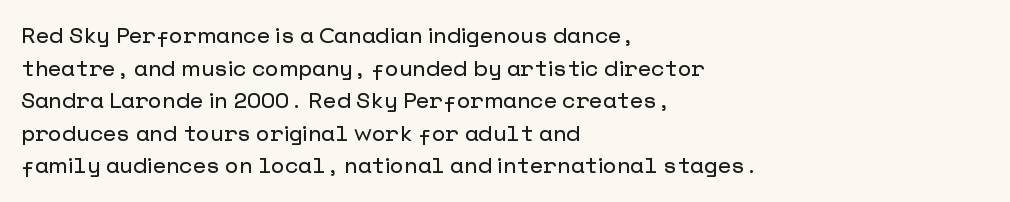
The string is rendered with underlining switched off. Successive baselines arrive at the customary interval. The paragraph shown leans on its left margin. Do the letters lean? They stand straight. The passage shown has conventional tracking throughout.
